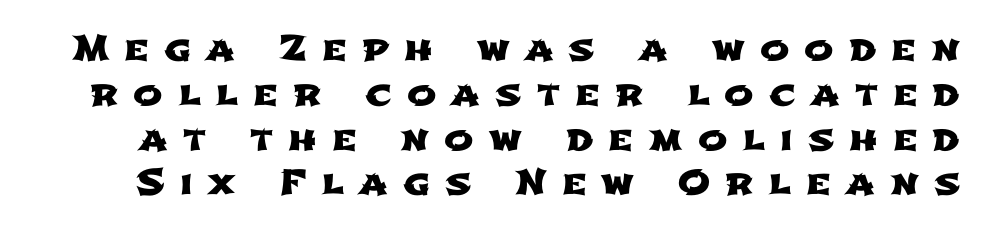
{"serif": "no", "width": "wide", "stroke_contrast": "low", "x_height": "medium", "monospaced": "no", "underline": "no", "line_spacing": "normal", "line_spacing_ratio": 1.28, "letter_spacing": "wide", "letter_spacing_em": 0.43, "glyph_px": 35}
